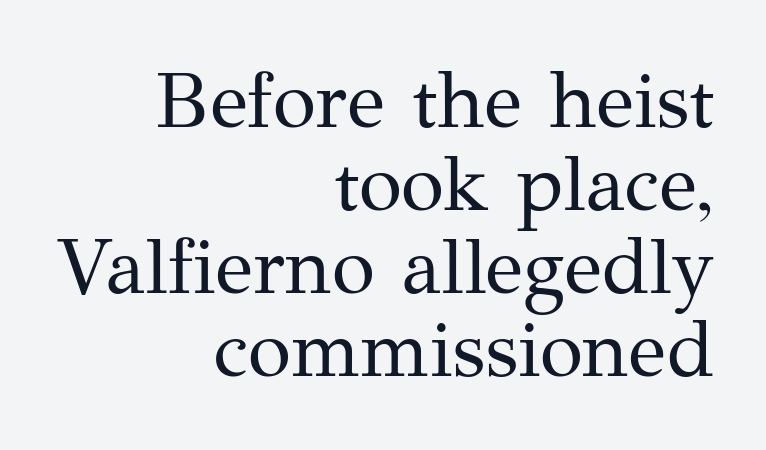
The image shows 79 px regular-weight serif type, upright; set right-aligned, tight line spacing (1.05x), normal letter spacing, not underlined; medium stroke contrast and a medium x-height.
